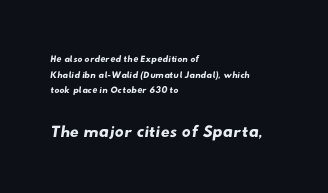
The image shows 25 px text type; set left-aligned, tight line spacing (1.12x), normal letter spacing, not underlined; the second (bottom) block is 1.79x larger.
